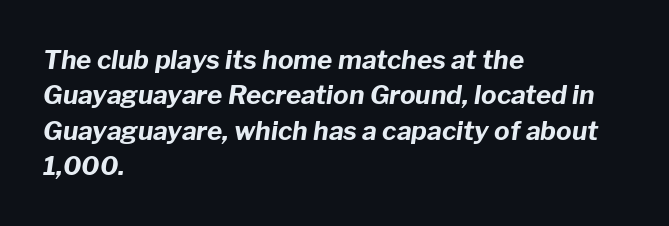
Q: Is the text bold? A: Yes.
Q: Is the text italic (slanted)? A: Yes, it leans right by about 8 degrees.
Q: Is the text underlined? A: No.
Q: How is the paragraph aligned? A: Left-aligned.
Q: Is the spacing between letters normal or unusually wide? A: Normal.
Q: Is the spacing between lines tight, normal or loose? A: Normal.
